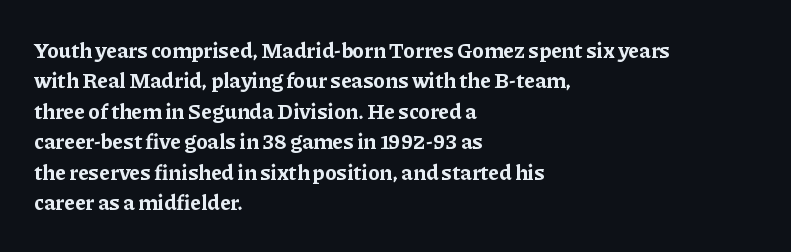
{"italic": "no", "bold": "yes", "underline": "no", "align": "left", "line_spacing": "normal", "line_spacing_ratio": 1.45, "letter_spacing": "normal", "letter_spacing_em": 0.0, "glyph_px": 21}
